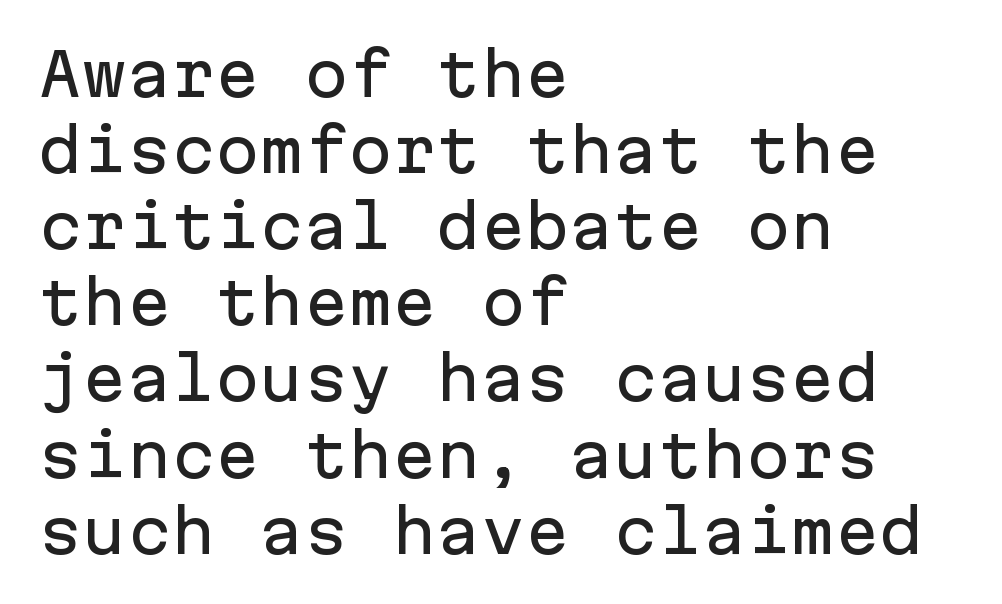
Underline: absent. Line spacing here is normal. Standard letterfit; no display-style spreading of the glyphs. This sample uses an upright cut, with every glyph sitting square on the baseline. Monospaced: the letters line up in strict vertical columns. Leftover space on each line is placed entirely after the last word.
